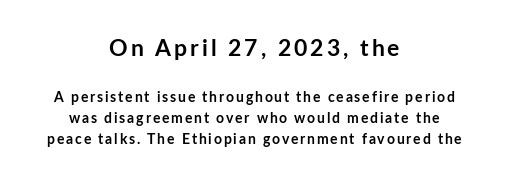
Q: Is the text bold? A: Yes.
Q: Is the text italic (slanted)? A: No, it is upright.
Q: Is the text underlined? A: No.
Q: How is the paragraph aligned? A: Centered.
Q: Is the spacing between lines tight, normal or loose? A: Normal.
Q: Which block of text is set in a larger size, the first (top) or the second (bottom)? A: The first (top) one.
